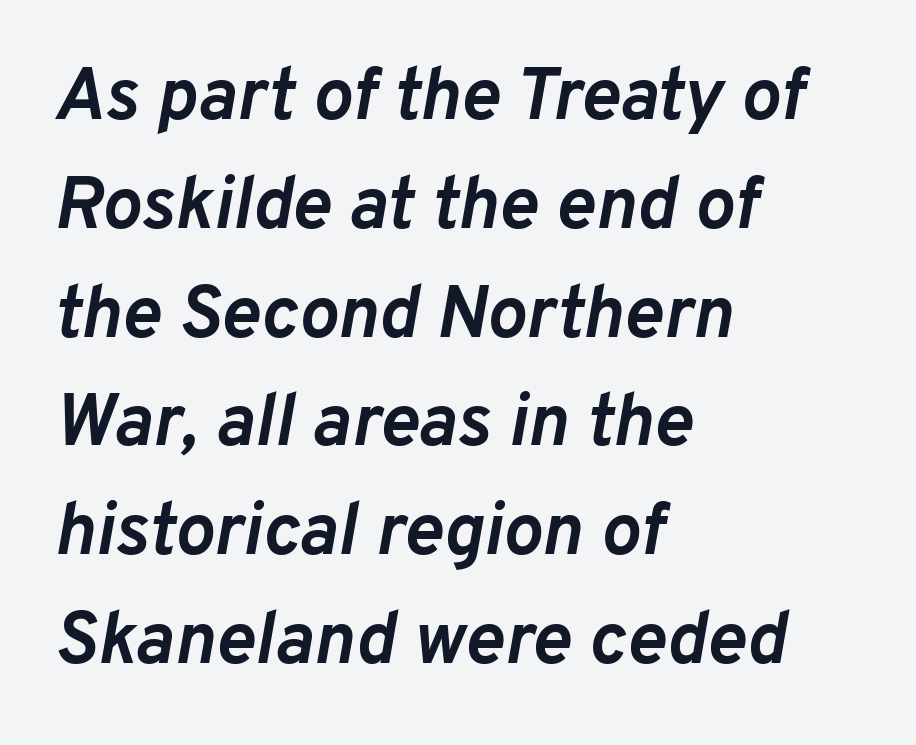
The image shows 74 px semibold type, italic (leaning right); set left-aligned, normal line spacing (1.47x), normal letter spacing, not underlined; low stroke contrast and a medium x-height.
